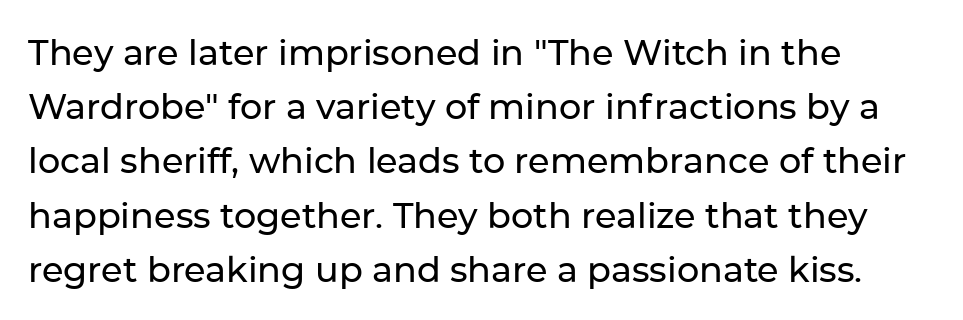
The image shows 35 px sans-serif type, upright; set left-aligned, normal line spacing (1.55x), normal letter spacing, not underlined; low stroke contrast and a medium x-height.
